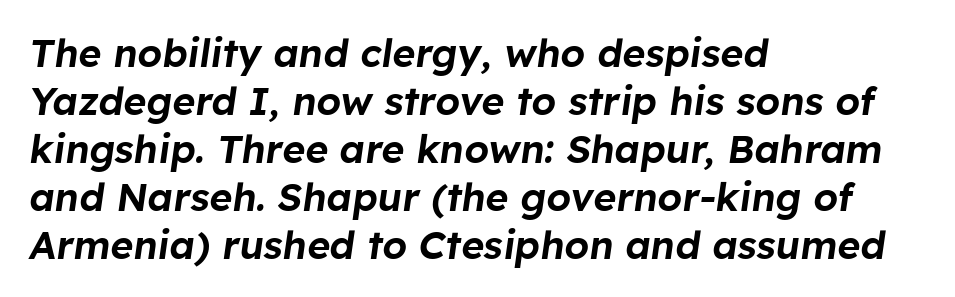
Q: Is the text italic (slanted)? A: Yes, it leans right by about 8 degrees.
Q: Is the text underlined? A: No.
Q: How is the paragraph aligned? A: Left-aligned.
Q: Is the spacing between letters normal or unusually wide? A: Normal.
Q: Width (condensed, normal, or wide)? A: Normal.
Q: Stroke contrast? A: Low.
Q: x-height? A: Medium.
Q: Monospaced? A: No.
